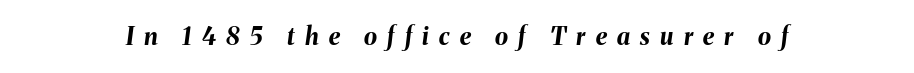
The font is running at its bold setting. Plain, unruled lines of type. Letter spacing: wide. Is the type slanted? Yes — the strokes lean at a clear angle.
